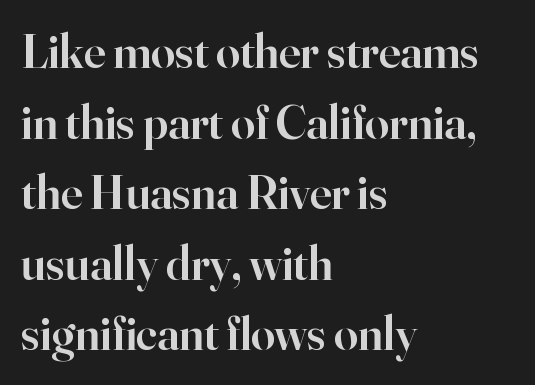
{"serif": "yes", "italic": "no", "bold": "semi", "weight": "semibold", "width": "normal", "stroke_contrast": "high", "x_height": "small", "monospaced": "no", "underline": "no", "align": "left", "line_spacing": "normal", "line_spacing_ratio": 1.47, "letter_spacing": "normal", "letter_spacing_em": 0.0, "glyph_px": 48}
